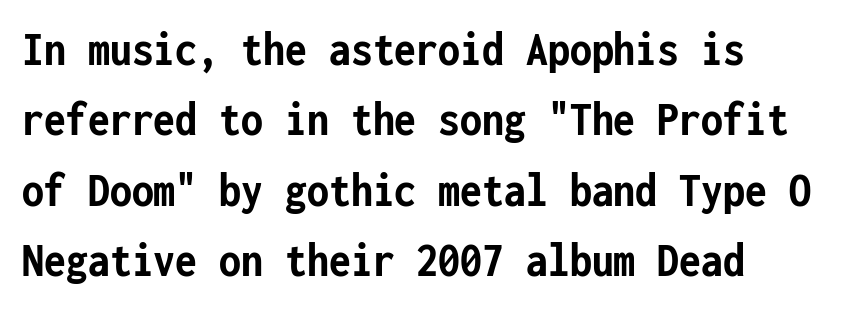
The image shows 50 px semibold, condensed sans-serif type, upright, monospaced; set left-aligned, normal line spacing (1.41x), normal letter spacing, not underlined; low stroke contrast and a medium x-height.
